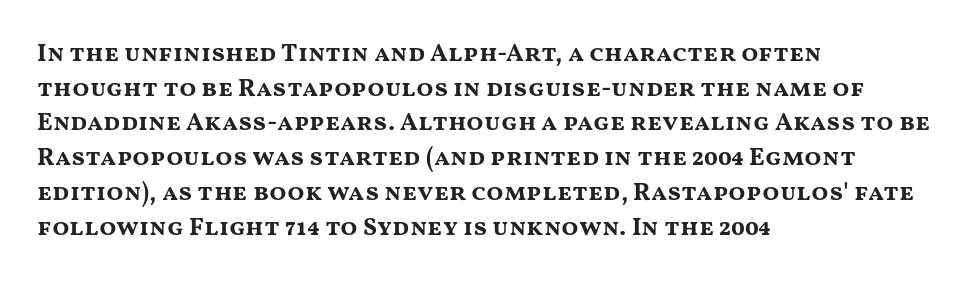
{"italic": "no", "bold": "yes", "underline": "no", "align": "left", "line_spacing": "normal", "line_spacing_ratio": 1.39, "letter_spacing": "normal", "letter_spacing_em": 0.0, "glyph_px": 25}
